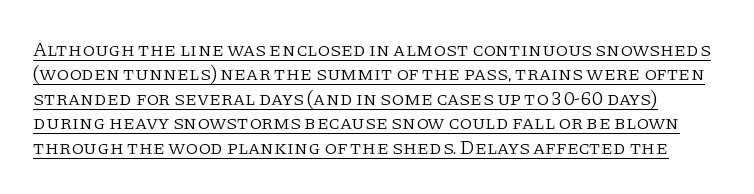
Q: Is the text bold? A: No.
Q: Is the text italic (slanted)? A: No, it is upright.
Q: Is the text underlined? A: Yes.
Q: Is the spacing between letters normal or unusually wide? A: Normal.
